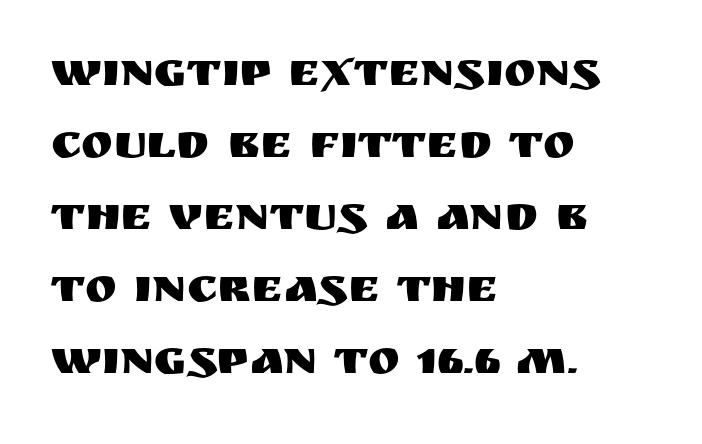
{"serif": "no", "italic": "no", "width": "normal", "stroke_contrast": "medium", "x_height": "large", "monospaced": "no", "underline": "no", "align": "left", "line_spacing": "normal", "line_spacing_ratio": 1.5, "letter_spacing": "normal", "letter_spacing_em": 0.0, "glyph_px": 48}
